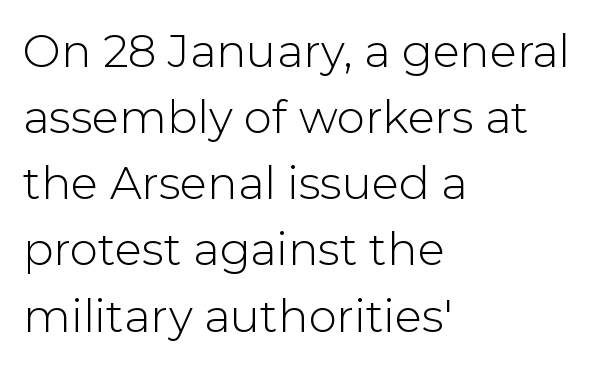
Q: Is the text bold? A: No.
Q: Is the text italic (slanted)? A: No, it is upright.
Q: Is the typeface a serif or a sans-serif typeface? A: Sans-serif.
Q: Is the text underlined? A: No.
Q: How is the paragraph aligned? A: Left-aligned.
Q: Is the spacing between letters normal or unusually wide? A: Normal.
Q: Is the spacing between lines tight, normal or loose? A: Normal.
Q: Width (condensed, normal, or wide)? A: Normal.
Q: Stroke contrast? A: Low.
Q: x-height? A: Medium.
Q: Monospaced? A: No.
